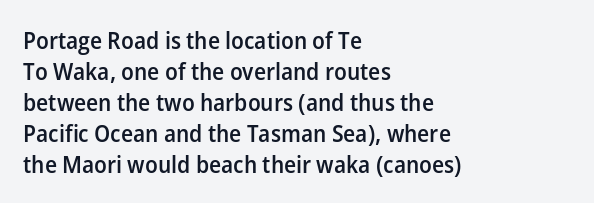
Q: Is the text bold? A: Semi-bold.
Q: Is the text italic (slanted)? A: No, it is upright.
Q: Is the text underlined? A: No.
Q: How is the paragraph aligned? A: Left-aligned.
Q: Is the spacing between letters normal or unusually wide? A: Normal.
Q: Is the spacing between lines tight, normal or loose? A: Normal.
